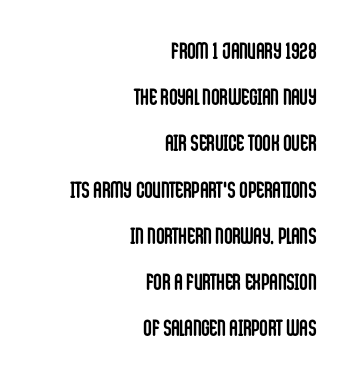
Successive baselines arrive slowly, with a big drop between each. Thick stems and heavy bowls — unmistakably bold. Honestly, the letter spacing is just normal — you wouldn't notice it. Visually the block forms a straight wall on the right and a jagged coastline on the left. The space beneath each line is pristine and unruled.
